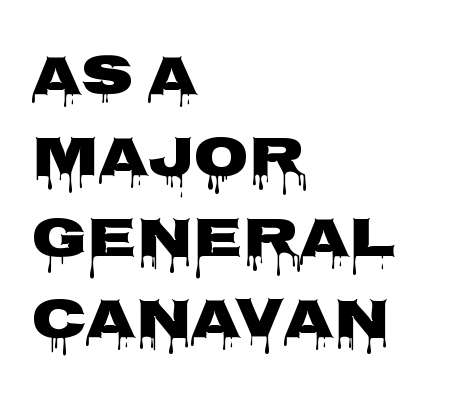
Q: Is the text bold? A: Yes.
Q: Is the text italic (slanted)? A: No, it is upright.
Q: Is the typeface a serif or a sans-serif typeface? A: Sans-serif.
Q: Is the text underlined? A: No.
Q: How is the paragraph aligned? A: Left-aligned.
Q: Is the spacing between letters normal or unusually wide? A: Normal.
Q: Is the spacing between lines tight, normal or loose? A: Normal.
Q: Width (condensed, normal, or wide)? A: Wide.
Q: Stroke contrast? A: Low.
Q: x-height? A: Large.
Q: Monospaced? A: No.
